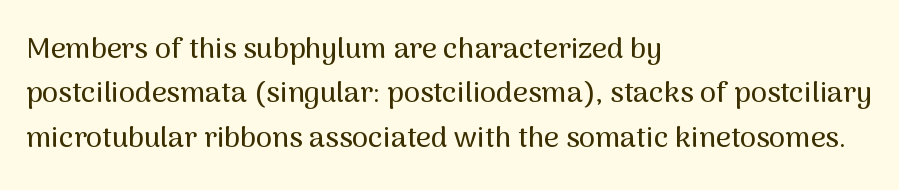
The image shows 29 px sans-serif type, upright; set left-aligned, normal line spacing (1.53x), normal letter spacing, not underlined; medium stroke contrast and a medium x-height.
